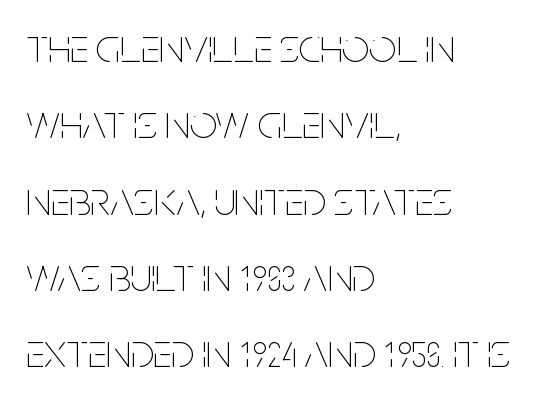
The image shows 48 px thin, condensed type, upright; set left-aligned, normal line spacing (1.59x), normal letter spacing, not underlined; low stroke contrast and a large x-height.
